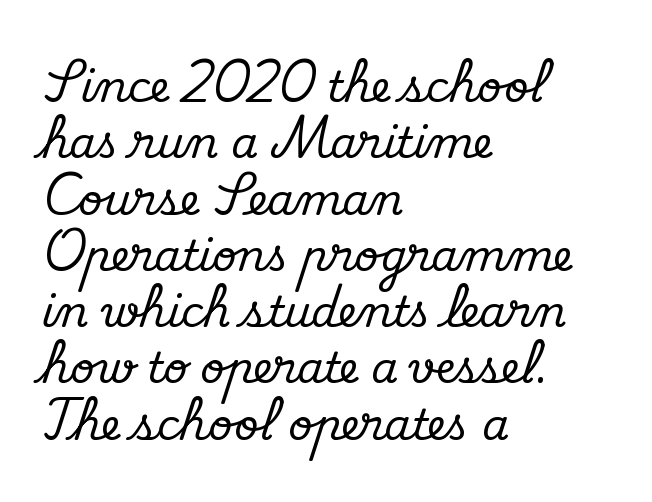
{"serif": "yes", "width": "normal", "stroke_contrast": "medium", "x_height": "small", "monospaced": "no", "underline": "no", "align": "left", "line_spacing": "normal", "line_spacing_ratio": 1.34, "letter_spacing": "normal", "letter_spacing_em": 0.0, "glyph_px": 42}
